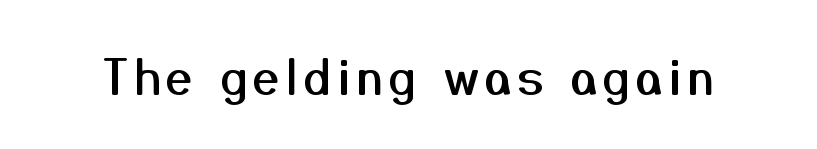
Q: Is the text italic (slanted)? A: No, it is upright.
Q: Is the typeface a serif or a sans-serif typeface? A: Sans-serif.
Q: Is the text underlined? A: No.
Q: Width (condensed, normal, or wide)? A: Normal.
Q: Stroke contrast? A: Medium.
Q: x-height? A: Medium.
Q: Monospaced? A: No.
